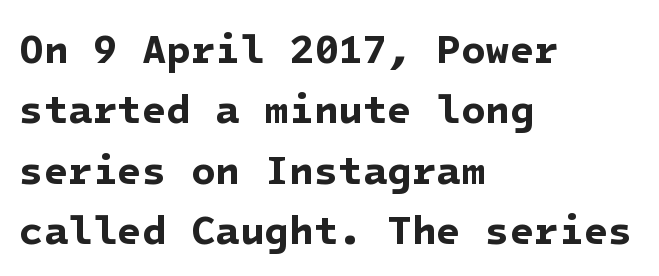
Decoration check: the copy has no underline. These words are printed bold, with thick strokes throughout. Where is the straight margin? On the left. Examine the stroke ends and you'll find no serifs.
